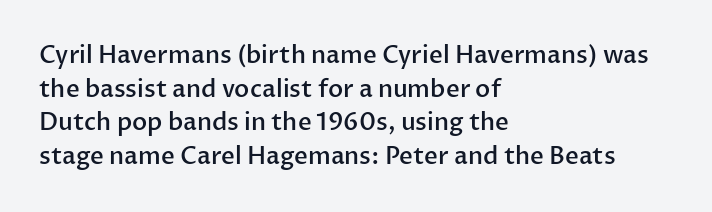
Q: Is the text bold? A: Semi-bold.
Q: Is the text italic (slanted)? A: No, it is upright.
Q: Is the text underlined? A: No.
Q: How is the paragraph aligned? A: Left-aligned.
Q: Is the spacing between letters normal or unusually wide? A: Normal.
Q: Is the spacing between lines tight, normal or loose? A: Normal.
